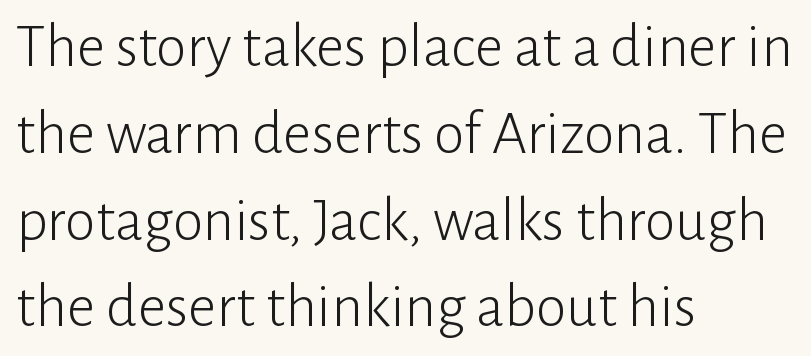
Teacher's note: observe the even left margin — that is flush-left alignment. Descenders hang freely into open space. These lines are rendered in a variable-pitch font. Is the type heavy? It reads as light-to-regular instead. Normally led — the rows are evenly, conventionally spaced. Stroke terminals: plain, sans-serif.
